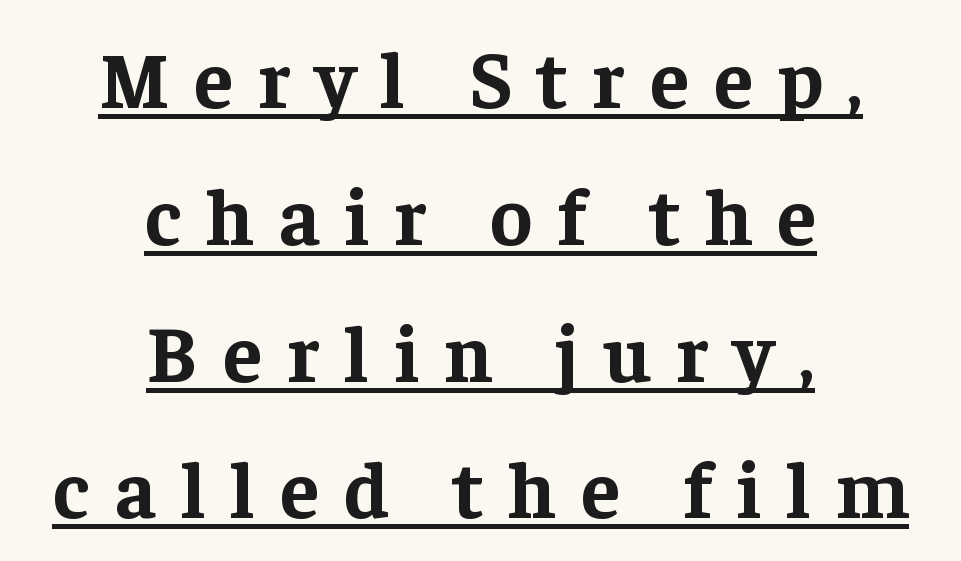
Q: Is the text bold? A: Yes.
Q: Is the text italic (slanted)? A: No, it is upright.
Q: Is the typeface a serif or a sans-serif typeface? A: Serif.
Q: Is the text underlined? A: Yes.
Q: How is the paragraph aligned? A: Centered.
Q: Is the spacing between letters normal or unusually wide? A: Unusually wide.
Q: Width (condensed, normal, or wide)? A: Normal.
Q: Stroke contrast? A: Low.
Q: x-height? A: Medium.
Q: Monospaced? A: No.
